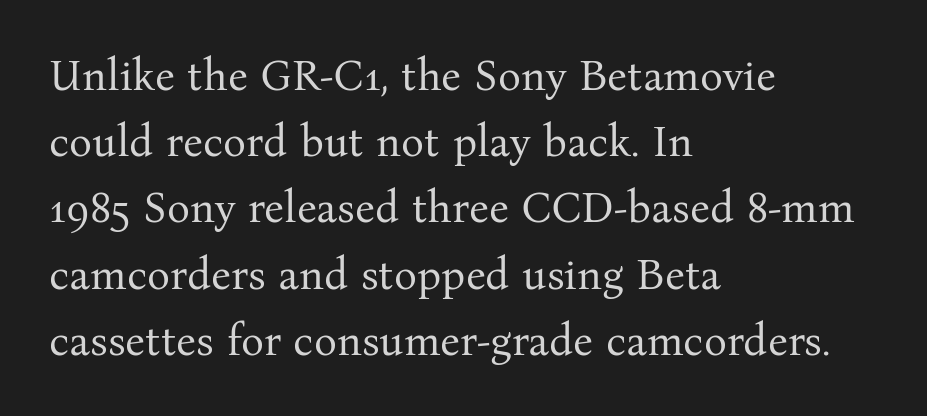
Is the type heavy? It reads as light-to-regular instead. A roman cut, with each character standing at attention. These lines stack with their left ends in a neat column. Little horizontal feet cap the strokes, marking this as serif type. Letters rest on an invisible, unmarked baseline.
